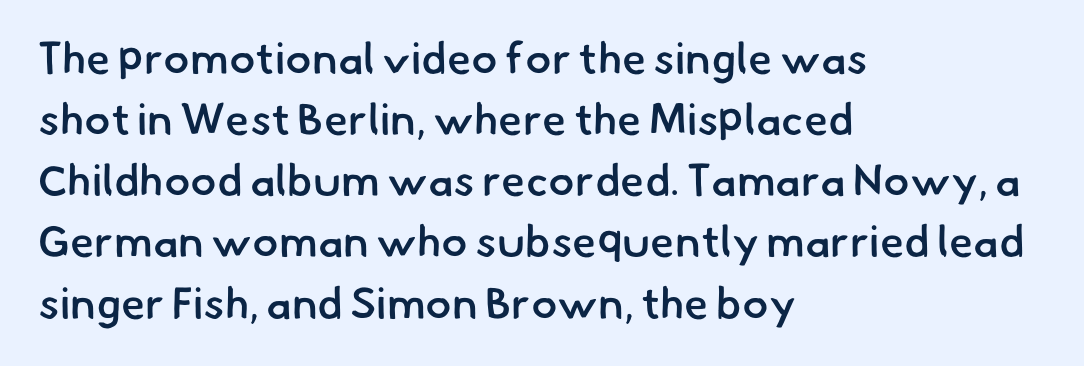
Letters rest on an invisible, unmarked baseline. Character widths vary here, with narrow letters taking less room than wide ones. Baseline-to-baseline distance is the conventional proportion of letter height. Every row of glyphs begins at an identical x-position on the left. Grotesque or geometric, the face here clearly has no serifs.
